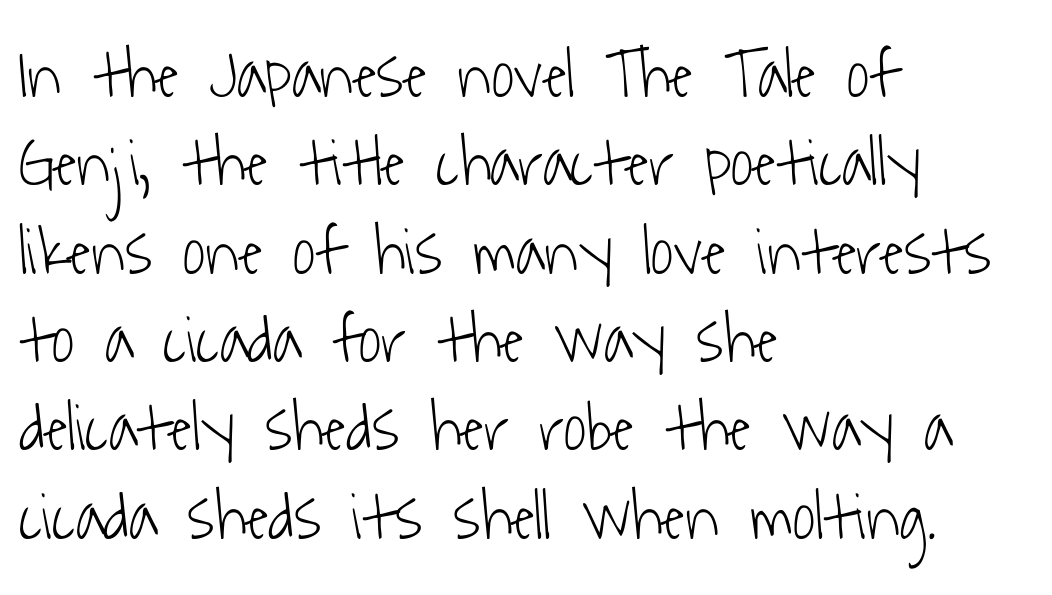
The passage shown has conventional tracking throughout. The compositor pushed each line to the left boundary. Bold? No — there's no thickening of the strokes. Vertically, the passage feels balanced, rows spaced as you'd expect.
